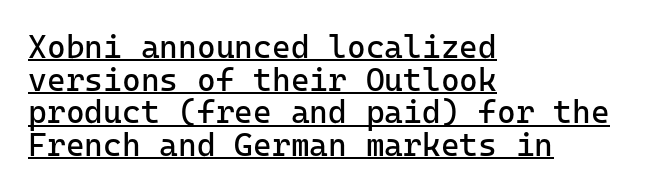
Q: Is the text bold? A: No.
Q: Is the text italic (slanted)? A: No, it is upright.
Q: Is the typeface a serif or a sans-serif typeface? A: Sans-serif.
Q: Is the text underlined? A: Yes.
Q: How is the paragraph aligned? A: Left-aligned.
Q: Is the spacing between letters normal or unusually wide? A: Normal.
Q: Is the spacing between lines tight, normal or loose? A: Tight.
Q: Width (condensed, normal, or wide)? A: Normal.
Q: Stroke contrast? A: Low.
Q: x-height? A: Medium.
